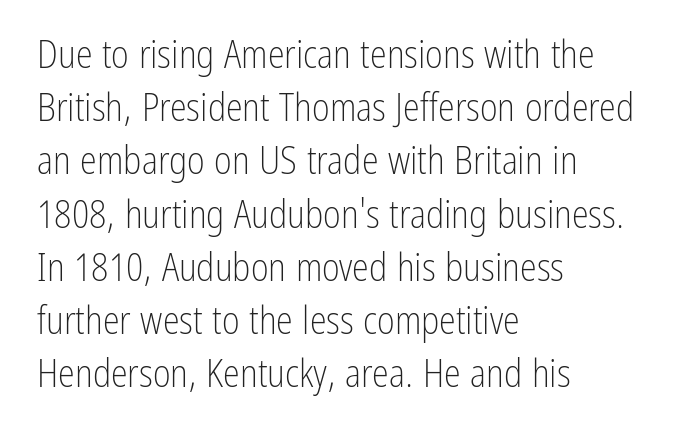
Is this a sans? Yes — the strokes have no serifs. Bare-footed words on every line. Standard letterfit; no display-style spreading of the glyphs. Here the designer chose a conventional face with non-uniform glyph widths. Baseline-to-baseline distance is the conventional proportion of letter height.
